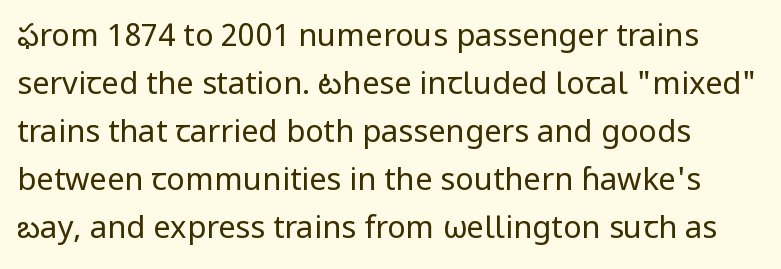
Q: Is the text bold? A: No.
Q: Is the text italic (slanted)? A: No, it is upright.
Q: Is the typeface a serif or a sans-serif typeface? A: Sans-serif.
Q: Is the text underlined? A: No.
Q: Is the spacing between letters normal or unusually wide? A: Normal.
Q: Is the spacing between lines tight, normal or loose? A: Normal.
Q: Width (condensed, normal, or wide)? A: Normal.
Q: Stroke contrast? A: Low.
Q: x-height? A: Medium.
Q: Monospaced? A: No.
